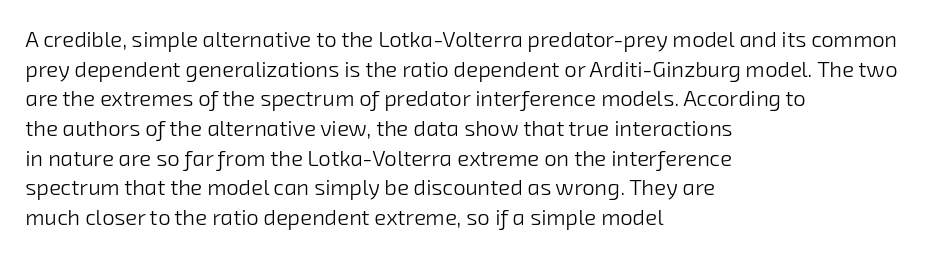
The image shows 22 px text type; set left-aligned, normal line spacing (1.35x), normal letter spacing, not underlined.
